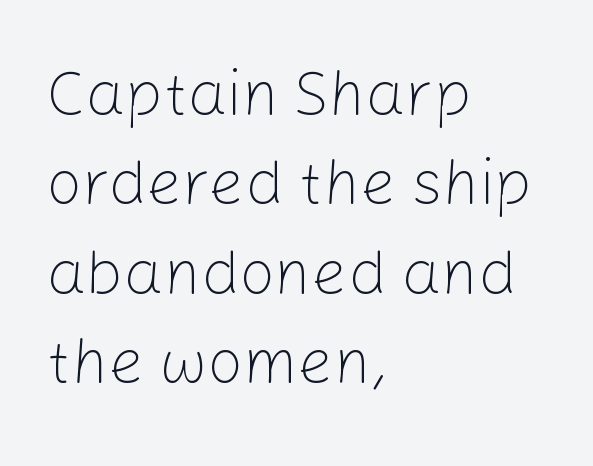
The image shows 63 px light sans-serif type, upright; set left-aligned, normal line spacing (1.42x), normal letter spacing, not underlined; low stroke contrast and a medium x-height.
